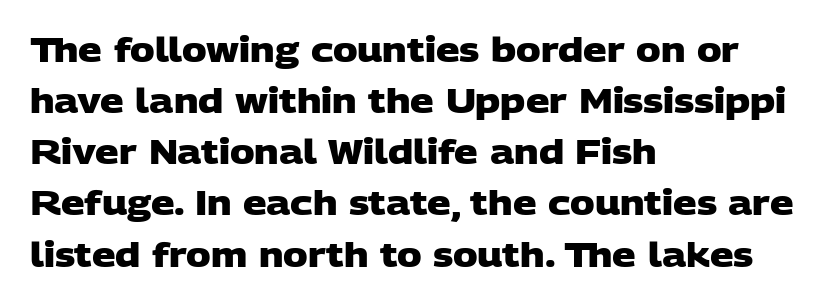
Q: Is the text bold? A: Yes.
Q: Is the typeface a serif or a sans-serif typeface? A: Sans-serif.
Q: Is the text underlined? A: No.
Q: How is the paragraph aligned? A: Left-aligned.
Q: Is the spacing between letters normal or unusually wide? A: Normal.
Q: Is the spacing between lines tight, normal or loose? A: Normal.
Q: Width (condensed, normal, or wide)? A: Wide.
Q: Stroke contrast? A: Low.
Q: x-height? A: Large.
Q: Monospaced? A: No.
